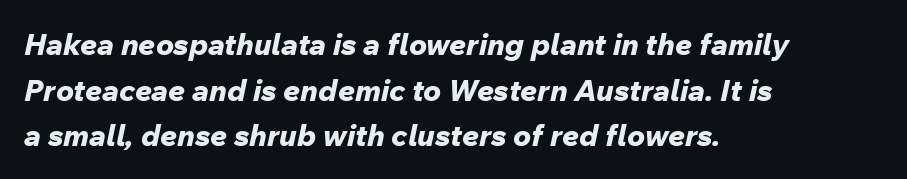
The image shows 30 px bold type, italic (leaning right); set left-aligned, normal line spacing (1.52x), normal letter spacing, not underlined; low stroke contrast and a medium x-height.
